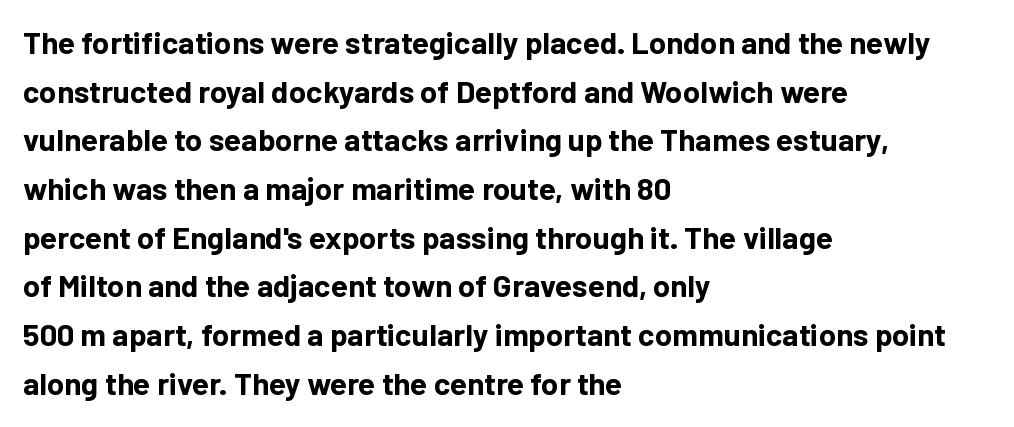
{"serif": "no", "italic": "no", "bold": "yes", "weight": "bold", "width": "normal", "stroke_contrast": "low", "x_height": "medium", "monospaced": "no", "underline": "no", "align": "left", "line_spacing": "normal", "line_spacing_ratio": 1.57, "letter_spacing": "normal", "letter_spacing_em": 0.0, "glyph_px": 31}
